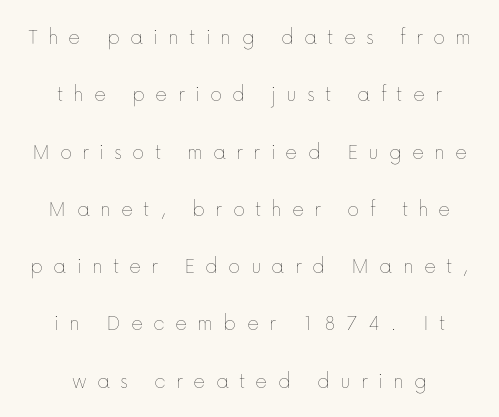
The image shows 23 px text type, upright; set centered, loose line spacing (2.49x), unusually wide letter spacing (+0.44 em), not underlined.
